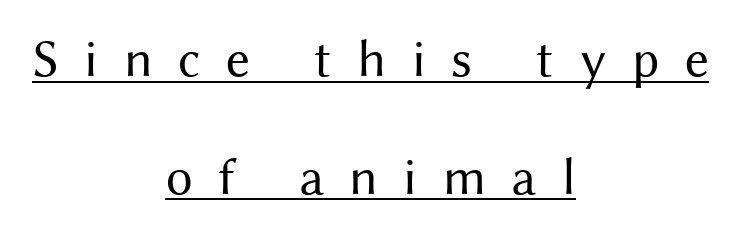
{"serif": "no", "italic": "no", "bold": "no", "weight": "regular", "width": "normal", "stroke_contrast": "medium", "x_height": "medium", "monospaced": "no", "underline": "yes", "align": "center", "line_spacing": "loose", "line_spacing_ratio": 2.22, "letter_spacing": "wide", "letter_spacing_em": 0.48, "glyph_px": 53}
